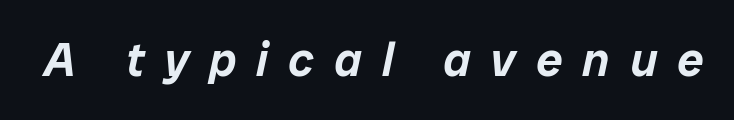
{"italic": "yes", "lean": "right", "slant_degrees": 12, "width": "normal", "stroke_contrast": "low", "x_height": "medium", "monospaced": "no", "underline": "no", "letter_spacing": "wide", "letter_spacing_em": 0.43, "glyph_px": 47}
